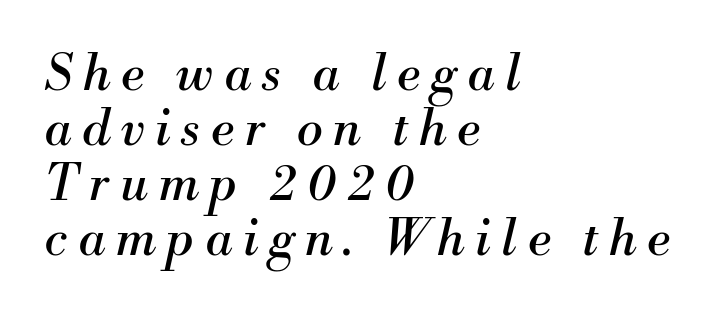
Q: Is the text bold? A: No.
Q: Is the text italic (slanted)? A: Yes, it leans right by about 13 degrees.
Q: Is the typeface a serif or a sans-serif typeface? A: Serif.
Q: Is the text underlined? A: No.
Q: How is the paragraph aligned? A: Left-aligned.
Q: Is the spacing between letters normal or unusually wide? A: Unusually wide.
Q: Is the spacing between lines tight, normal or loose? A: Tight.
Q: Width (condensed, normal, or wide)? A: Normal.
Q: Stroke contrast? A: Medium.
Q: x-height? A: Small.
Q: Monospaced? A: No.
